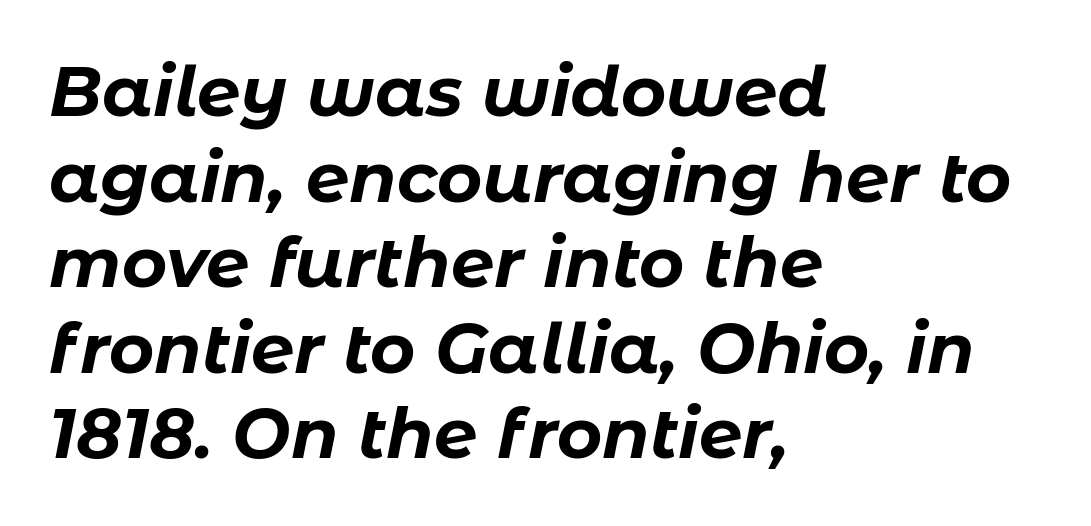
The image shows 69 px bold type, italic (leaning right); set left-aligned, line spacing 1.24x, normal letter spacing, not underlined; low stroke contrast and a medium x-height.
